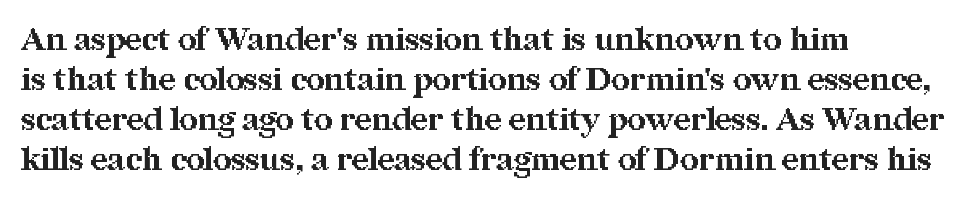
Q: Is the text bold? A: Yes.
Q: Is the text italic (slanted)? A: No, it is upright.
Q: Is the typeface a serif or a sans-serif typeface? A: Serif.
Q: Is the text underlined? A: No.
Q: How is the paragraph aligned? A: Left-aligned.
Q: Is the spacing between letters normal or unusually wide? A: Normal.
Q: Is the spacing between lines tight, normal or loose? A: Normal.
Q: Width (condensed, normal, or wide)? A: Normal.
Q: Stroke contrast? A: Medium.
Q: x-height? A: Medium.
Q: Monospaced? A: No.
